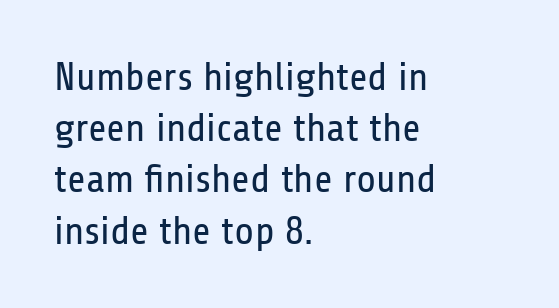
{"serif": "no", "italic": "no", "bold": "no", "weight": "regular", "width": "condensed", "stroke_contrast": "low", "x_height": "medium", "monospaced": "no", "underline": "no", "align": "left", "line_spacing": "normal", "line_spacing_ratio": 1.28, "letter_spacing": "normal", "letter_spacing_em": 0.0, "glyph_px": 40}
